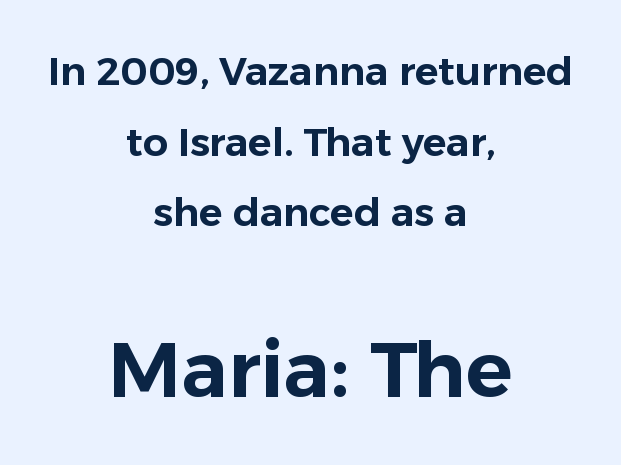
The image shows 78 px sans-serif type, upright; set centered, line spacing 1.81x, normal letter spacing, not underlined; the second (bottom) block is 2.0x larger; low stroke contrast and a medium x-height.
